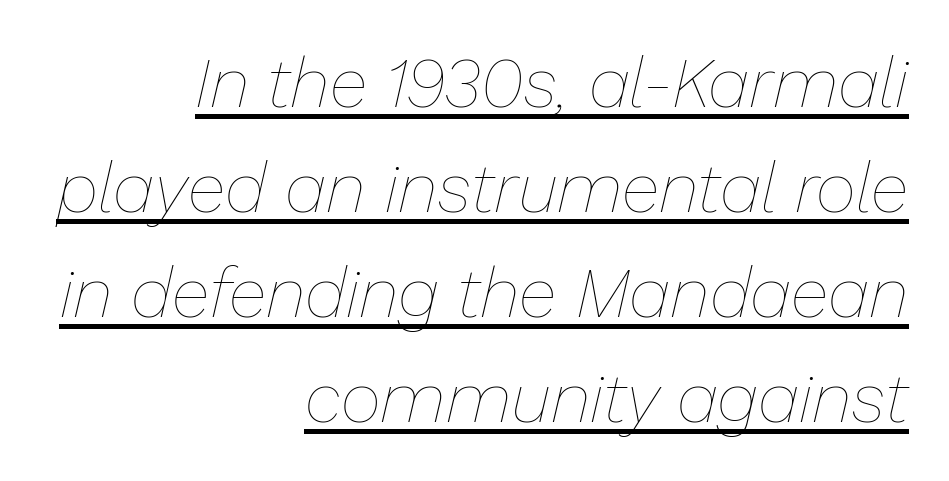
{"italic": "yes", "lean": "right", "slant_degrees": 13, "bold": "no", "weight": "thin", "width": "normal", "stroke_contrast": "low", "x_height": "medium", "monospaced": "no", "underline": "yes", "align": "right", "line_spacing": "normal", "line_spacing_ratio": 1.5, "letter_spacing": "normal", "letter_spacing_em": 0.0, "glyph_px": 70}
